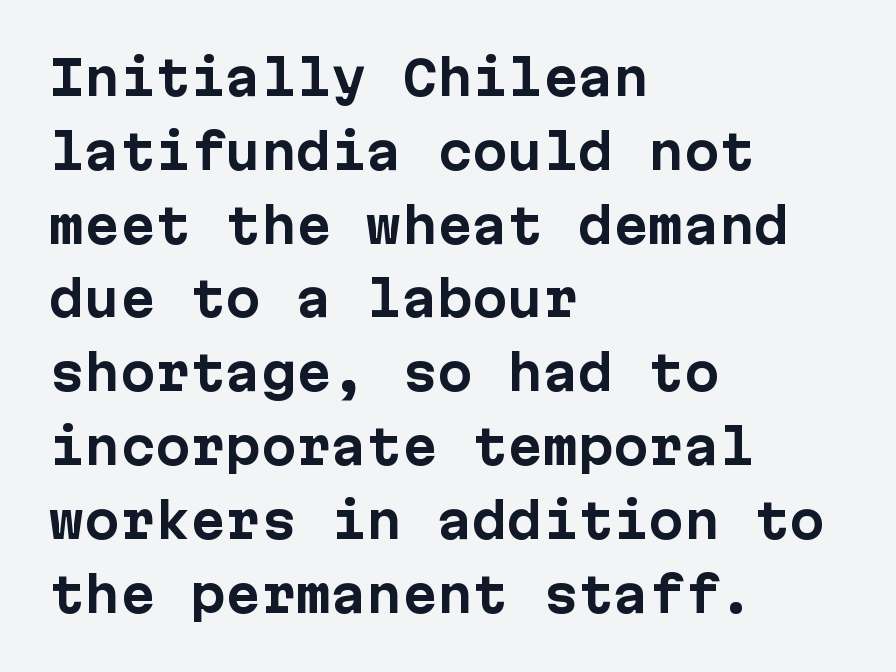
The face used here is rendered with its standard letterfit. The passage shown is not underscored anywhere. A classic flush-left, rag-right setting is used for this passage. Typographic density is high because the face is bold.
